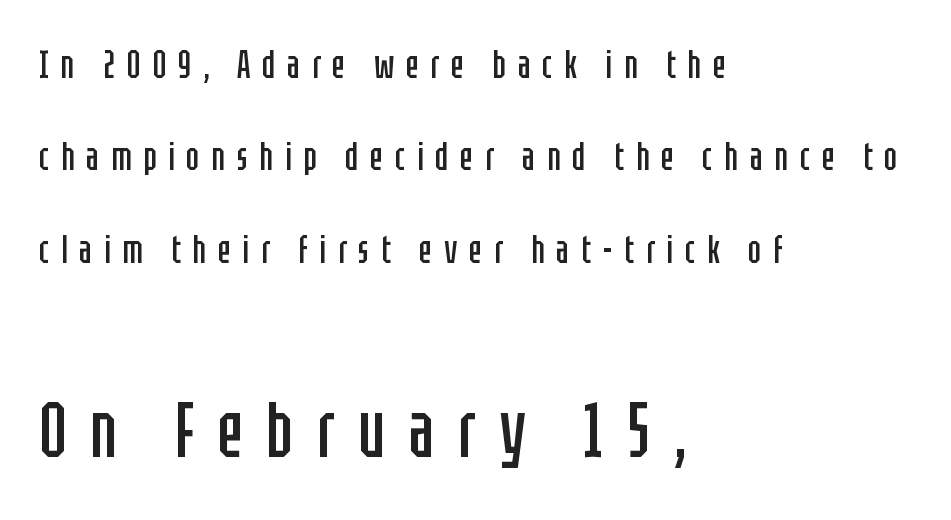
The passage shown is not underscored anywhere. Here the second block reads like a headline and the first like body copy. Classification — sans serif. Tracking here is generous; glyphs stand well apart from one another. The lettering holds an erect, upright posture throughout. Each line starts at the same left margin while the right side varies.
